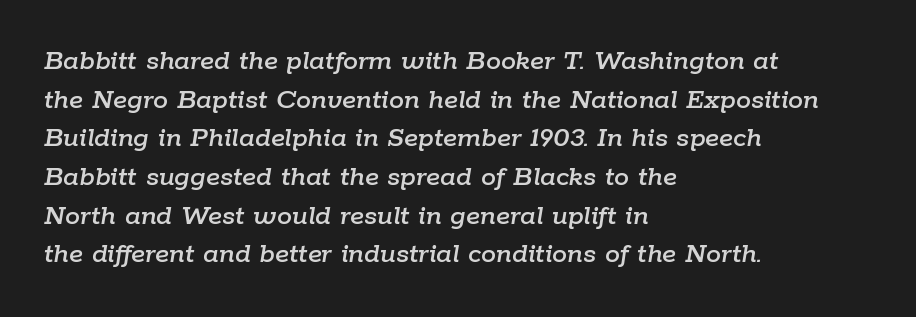
{"italic": "yes", "lean": "right", "slant_degrees": 9, "width": "normal", "stroke_contrast": "low", "x_height": "medium", "monospaced": "no", "underline": "no", "align": "left", "line_spacing": "normal", "line_spacing_ratio": 1.29, "letter_spacing": "normal", "letter_spacing_em": 0.0, "glyph_px": 30}
